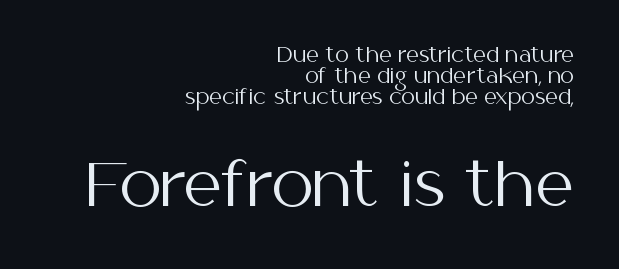
The image shows 60 px regular-weight sans-serif type, upright; set right-aligned, tight line spacing (1.04x), normal letter spacing, not underlined; the second (bottom) block is 3.0x larger; medium stroke contrast and a medium x-height.
